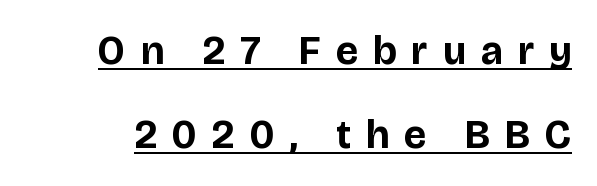
The image shows 40 px bold sans-serif type, upright; set loose line spacing (2.11x), unusually wide letter spacing (+0.38 em), underlined; low stroke contrast and a large x-height.
